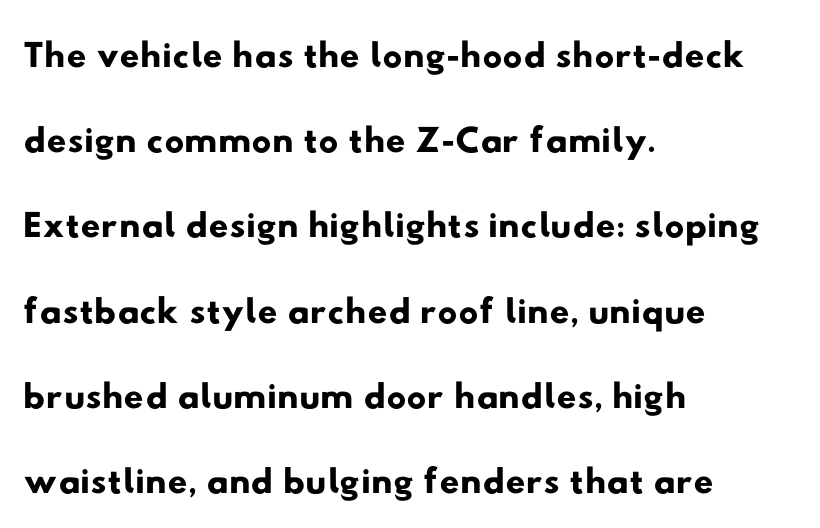
{"serif": "no", "width": "wide", "stroke_contrast": "low", "x_height": "small", "monospaced": "no", "underline": "no", "align": "left", "line_spacing": "normal", "line_spacing_ratio": 1.55, "letter_spacing": "normal", "letter_spacing_em": 0.0, "glyph_px": 55}
